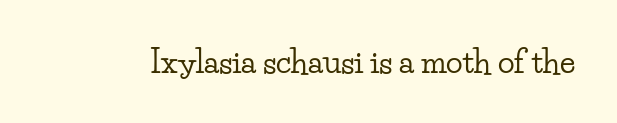
Q: Is the text italic (slanted)? A: No, it is upright.
Q: Is the typeface a serif or a sans-serif typeface? A: Serif.
Q: Is the text underlined? A: No.
Q: Is the spacing between letters normal or unusually wide? A: Normal.
Q: Width (condensed, normal, or wide)? A: Wide.
Q: Stroke contrast? A: Low.
Q: x-height? A: Small.
Q: Monospaced? A: No.
